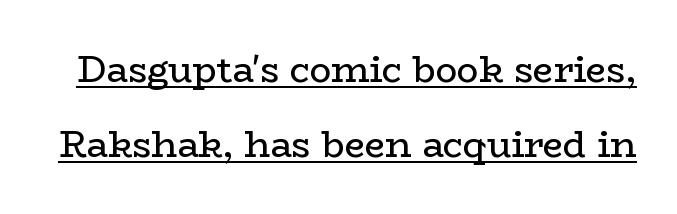
The image shows 36 px regular-weight, wide serif type, upright; set loose line spacing (2.08x), normal letter spacing, underlined; low stroke contrast and a medium x-height.
